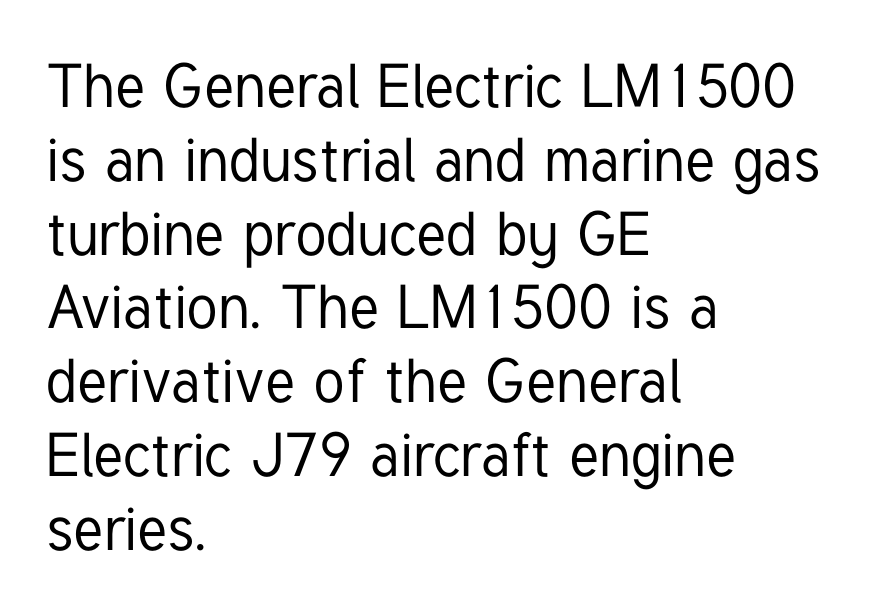
Q: Is the text italic (slanted)? A: No, it is upright.
Q: Is the typeface a serif or a sans-serif typeface? A: Sans-serif.
Q: Is the text underlined? A: No.
Q: How is the paragraph aligned? A: Left-aligned.
Q: Is the spacing between letters normal or unusually wide? A: Normal.
Q: Width (condensed, normal, or wide)? A: Condensed.
Q: Stroke contrast? A: Low.
Q: x-height? A: Medium.
Q: Monospaced? A: No.
